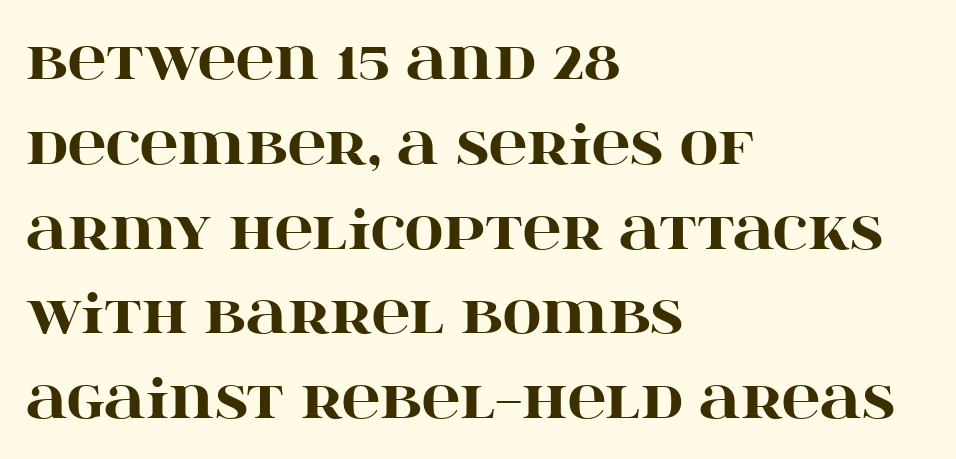
In CSS terms this would be text-align: left. The characters display serif detailing at their extremities. These lines carry a lot of weight — the face is fully bold. Character widths vary here, with narrow letters taking less room than wide ones. Quick note: interline space is typical.
